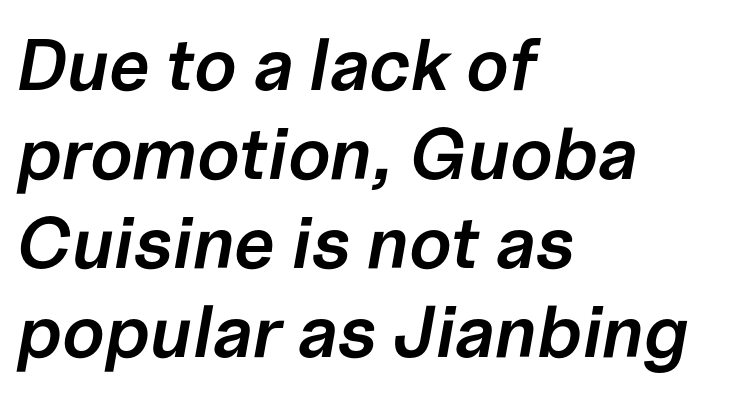
{"italic": "yes", "lean": "right", "slant_degrees": 10, "bold": "semi", "weight": "semibold", "width": "normal", "stroke_contrast": "low", "x_height": "medium", "monospaced": "no", "underline": "no", "align": "left", "line_spacing_ratio": 1.22, "letter_spacing": "normal", "letter_spacing_em": 0.0, "glyph_px": 73}
